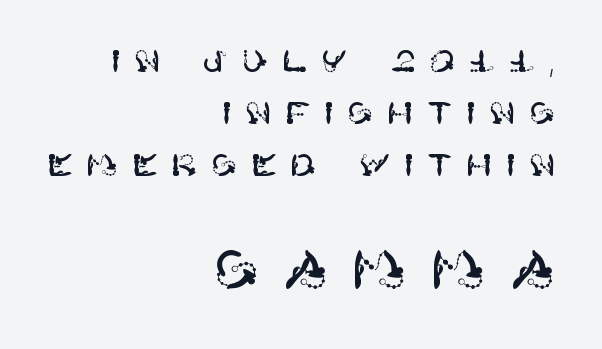
Whoever set this made the second block the dominant, larger element. Regarding serifs, this sample does without them. Glance below the letters and you will spot only blank space. Posture: vertical.
